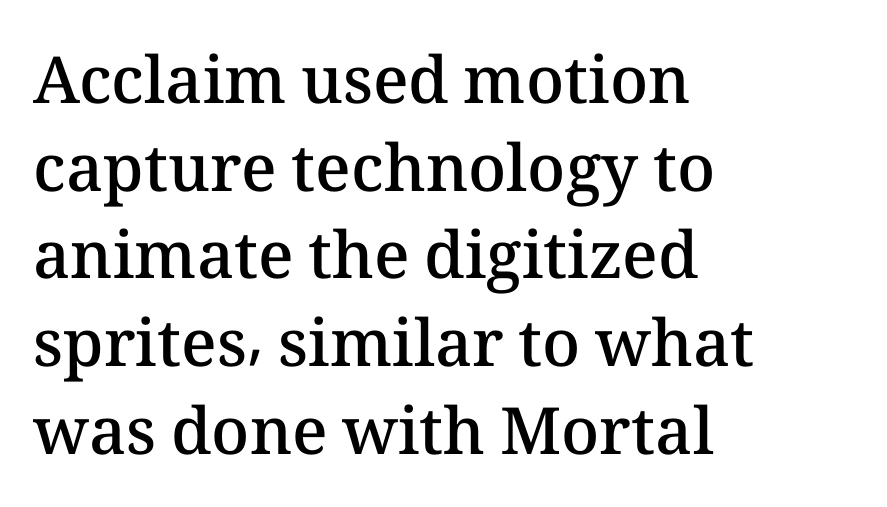
Varying glyph widths throughout — classic text-font behaviour. What's the leading like? Ordinary, nothing unusual. Caption: standard tracking, unaltered. Notice how the passage keeps a crisp vertical edge on the left only. The lettering stays uniformly vertical, giving the passage a roman look. Underline: absent.
